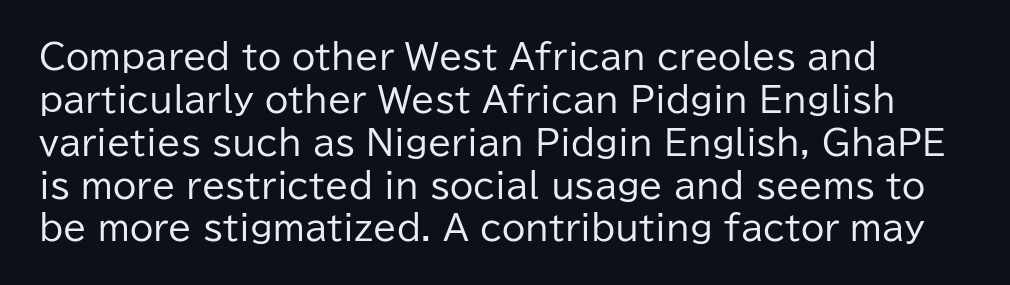
Q: Is the text bold? A: No.
Q: Is the text italic (slanted)? A: No, it is upright.
Q: Is the typeface a serif or a sans-serif typeface? A: Sans-serif.
Q: Is the text underlined? A: No.
Q: How is the paragraph aligned? A: Left-aligned.
Q: Is the spacing between letters normal or unusually wide? A: Normal.
Q: Is the spacing between lines tight, normal or loose? A: Normal.
Q: Width (condensed, normal, or wide)? A: Normal.
Q: Stroke contrast? A: Low.
Q: x-height? A: Medium.
Q: Monospaced? A: No.
